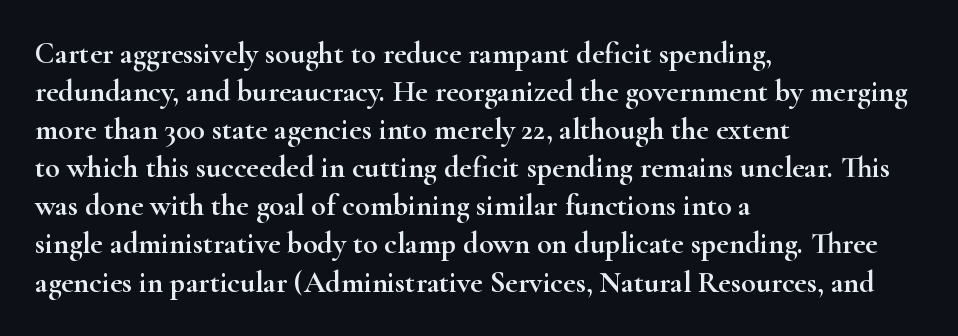
Q: Is the text italic (slanted)? A: No, it is upright.
Q: Is the typeface a serif or a sans-serif typeface? A: Serif.
Q: Is the text underlined? A: No.
Q: How is the paragraph aligned? A: Left-aligned.
Q: Is the spacing between letters normal or unusually wide? A: Normal.
Q: Is the spacing between lines tight, normal or loose? A: Normal.
Q: Width (condensed, normal, or wide)? A: Wide.
Q: Stroke contrast? A: High.
Q: x-height? A: Small.
Q: Monospaced? A: No.
